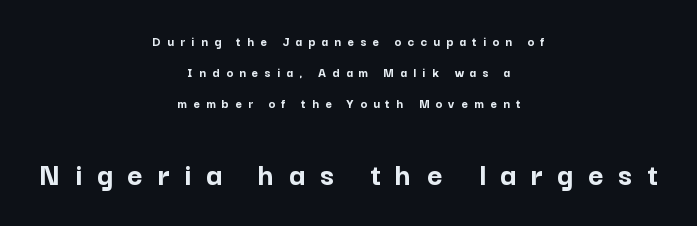
{"serif": "no", "italic": "no", "bold": "yes", "weight": "semibold", "width": "normal", "stroke_contrast": "low", "x_height": "medium", "monospaced": "no", "underline": "no", "align": "center", "line_spacing": "loose", "line_spacing_ratio": 2.2, "letter_spacing": "wide", "letter_spacing_em": 0.45, "larger_block": "second", "size_ratio": 2.36, "glyph_px": 33}
